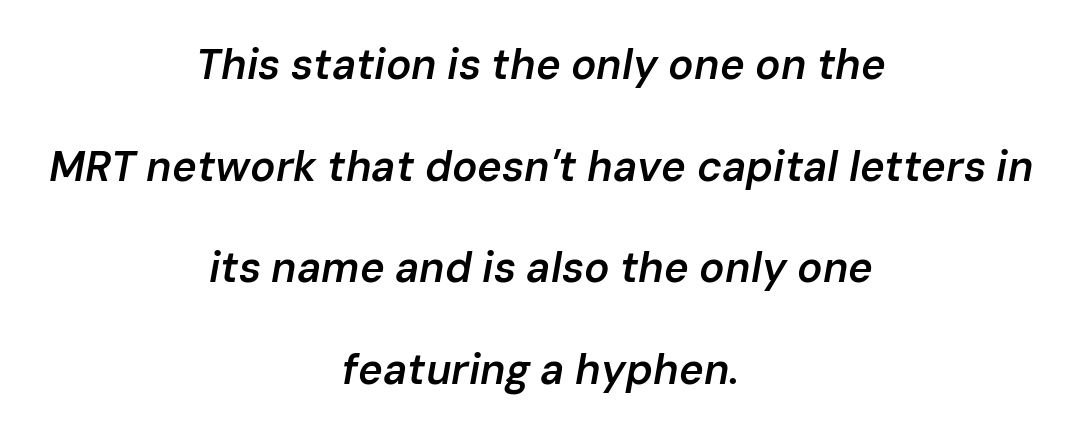
Q: Is the text bold? A: Semi-bold.
Q: Is the text italic (slanted)? A: Yes, it leans right by about 10 degrees.
Q: Is the text underlined? A: No.
Q: How is the paragraph aligned? A: Centered.
Q: Is the spacing between letters normal or unusually wide? A: Normal.
Q: Is the spacing between lines tight, normal or loose? A: Loose.
Q: Width (condensed, normal, or wide)? A: Normal.
Q: Stroke contrast? A: Low.
Q: x-height? A: Medium.
Q: Monospaced? A: No.
